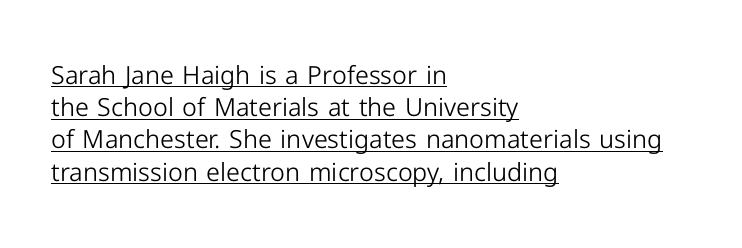
Compared with a centered layout, this one pins lines to the left instead. The sample's only ornament is a line tracing under the words. The letterforms sit at book weight or below. Spacing between characters is what you'd get straight out of the box. Evenly set lines give the paragraph a standard silhouette.
